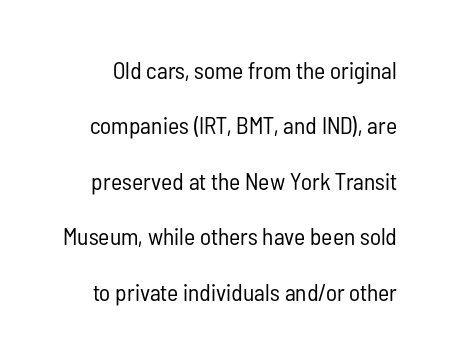
Q: Is the text bold? A: No.
Q: Is the text italic (slanted)? A: No, it is upright.
Q: Is the text underlined? A: No.
Q: Is the spacing between letters normal or unusually wide? A: Normal.
Q: Is the spacing between lines tight, normal or loose? A: Loose.
